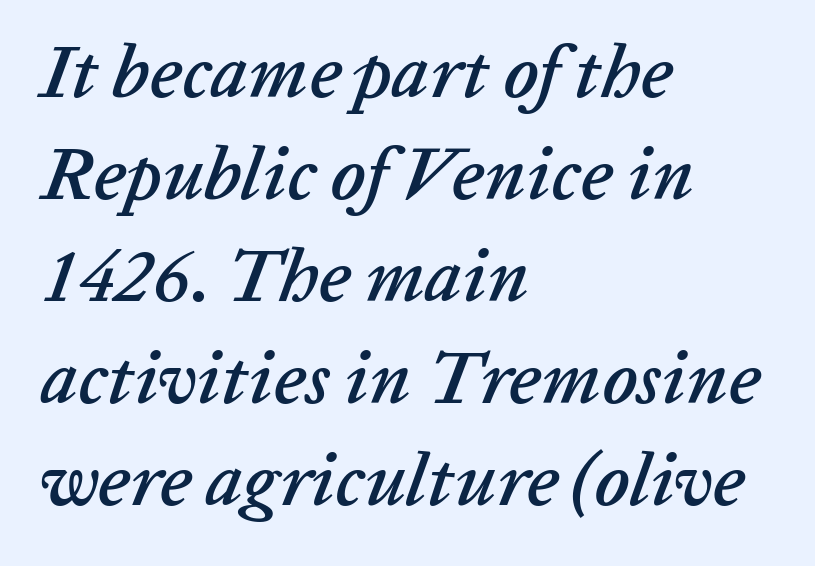
The image shows 74 px text type, italic (leaning right); set left-aligned, normal line spacing (1.38x), normal letter spacing, not underlined; low stroke contrast and a medium x-height.
